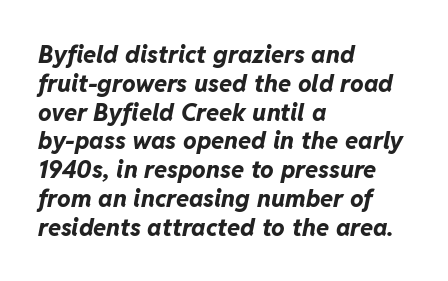
Q: Is the text bold? A: Yes.
Q: Is the text italic (slanted)? A: Yes, it leans right by about 11 degrees.
Q: Is the text underlined? A: No.
Q: How is the paragraph aligned? A: Left-aligned.
Q: Is the spacing between letters normal or unusually wide? A: Normal.
